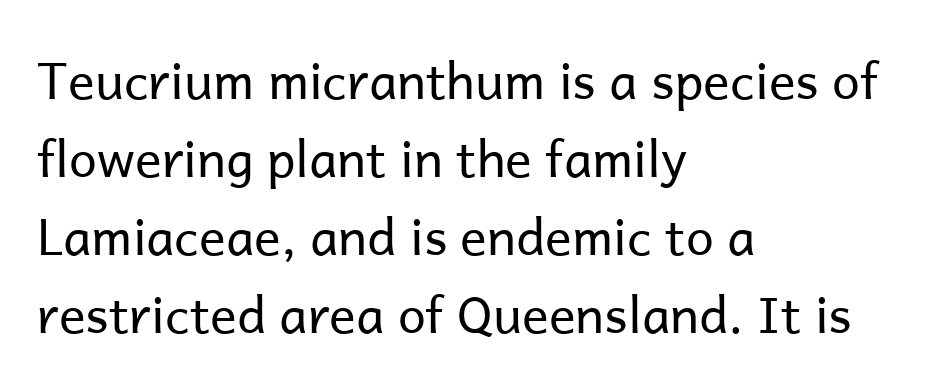
Q: Is the text bold? A: No.
Q: Is the text italic (slanted)? A: No, it is upright.
Q: Is the typeface a serif or a sans-serif typeface? A: Sans-serif.
Q: Is the text underlined? A: No.
Q: How is the paragraph aligned? A: Left-aligned.
Q: Is the spacing between letters normal or unusually wide? A: Normal.
Q: Is the spacing between lines tight, normal or loose? A: Normal.
Q: Width (condensed, normal, or wide)? A: Normal.
Q: Stroke contrast? A: Low.
Q: x-height? A: Medium.
Q: Monospaced? A: No.
